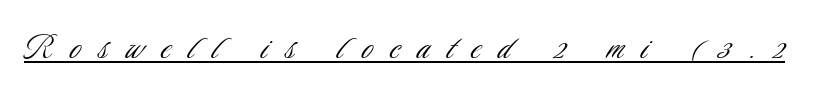
Q: Is the text bold? A: No.
Q: Is the text italic (slanted)? A: Yes.
Q: Is the typeface a serif or a sans-serif typeface? A: Sans-serif.
Q: Is the text underlined? A: Yes.
Q: Is the spacing between letters normal or unusually wide? A: Unusually wide.
Q: Width (condensed, normal, or wide)? A: Condensed.
Q: Stroke contrast? A: Low.
Q: x-height? A: Small.
Q: Monospaced? A: No.
